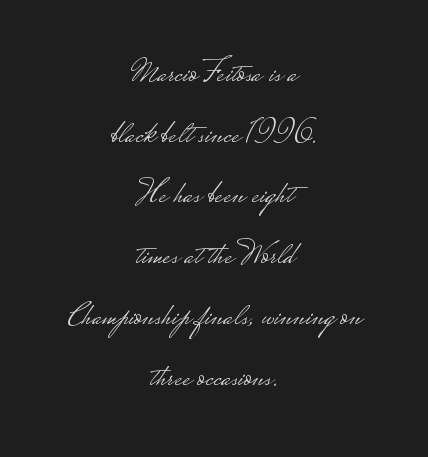
Q: Is the text bold? A: No.
Q: Is the text italic (slanted)? A: Yes.
Q: Is the typeface a serif or a sans-serif typeface? A: Sans-serif.
Q: Is the text underlined? A: No.
Q: How is the paragraph aligned? A: Centered.
Q: Is the spacing between letters normal or unusually wide? A: Normal.
Q: Width (condensed, normal, or wide)? A: Wide.
Q: Stroke contrast? A: Low.
Q: Monospaced? A: No.
